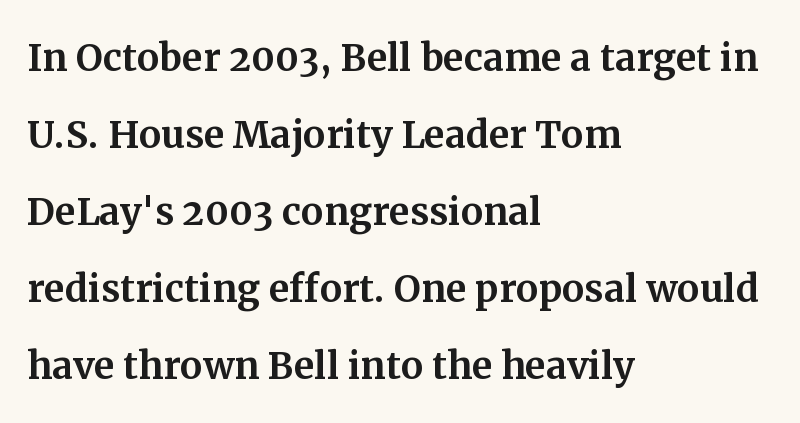
{"serif": "yes", "italic": "no", "width": "normal", "stroke_contrast": "medium", "x_height": "medium", "monospaced": "no", "underline": "no", "align": "left", "line_spacing": "normal", "line_spacing_ratio": 1.54, "letter_spacing": "normal", "letter_spacing_em": 0.0, "glyph_px": 50}
